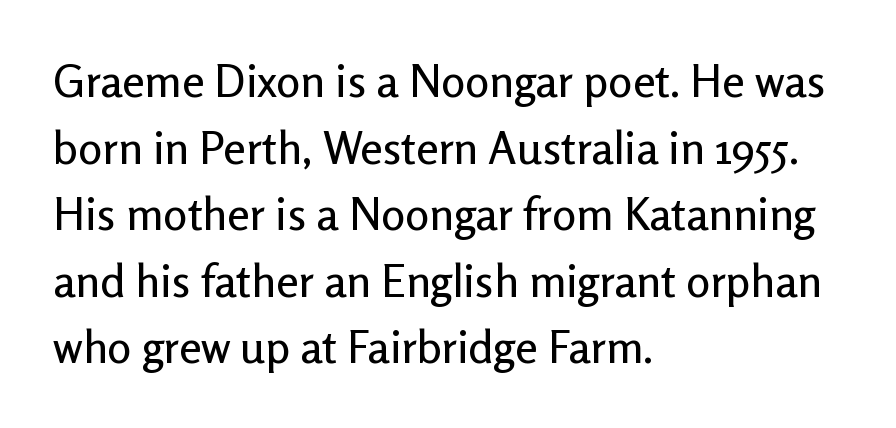
Q: Is the text italic (slanted)? A: No, it is upright.
Q: Is the typeface a serif or a sans-serif typeface? A: Sans-serif.
Q: Is the text underlined? A: No.
Q: How is the paragraph aligned? A: Left-aligned.
Q: Is the spacing between letters normal or unusually wide? A: Normal.
Q: Is the spacing between lines tight, normal or loose? A: Normal.
Q: Width (condensed, normal, or wide)? A: Normal.
Q: Stroke contrast? A: Low.
Q: x-height? A: Medium.
Q: Monospaced? A: No.
